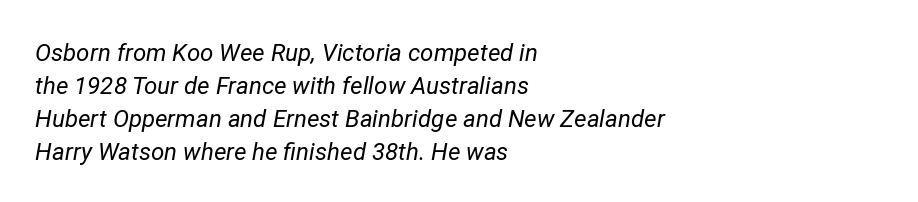
The image shows 24 px text type, italic (leaning right); set left-aligned, normal line spacing (1.37x), normal letter spacing, not underlined.
